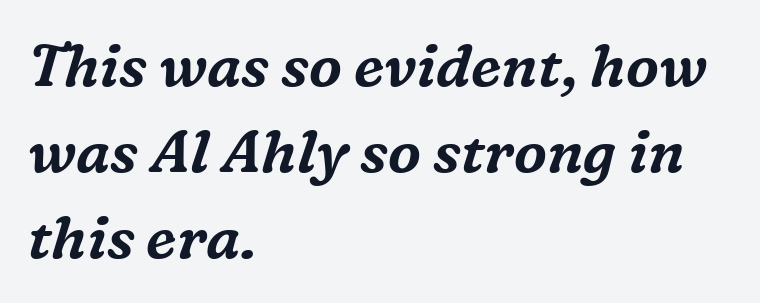
Q: Is the text italic (slanted)? A: Yes, it leans right by about 16 degrees.
Q: Is the typeface a serif or a sans-serif typeface? A: Serif.
Q: Is the text underlined? A: No.
Q: How is the paragraph aligned? A: Left-aligned.
Q: Is the spacing between letters normal or unusually wide? A: Normal.
Q: Is the spacing between lines tight, normal or loose? A: Normal.
Q: Width (condensed, normal, or wide)? A: Normal.
Q: Stroke contrast? A: Medium.
Q: x-height? A: Medium.
Q: Monospaced? A: No.
